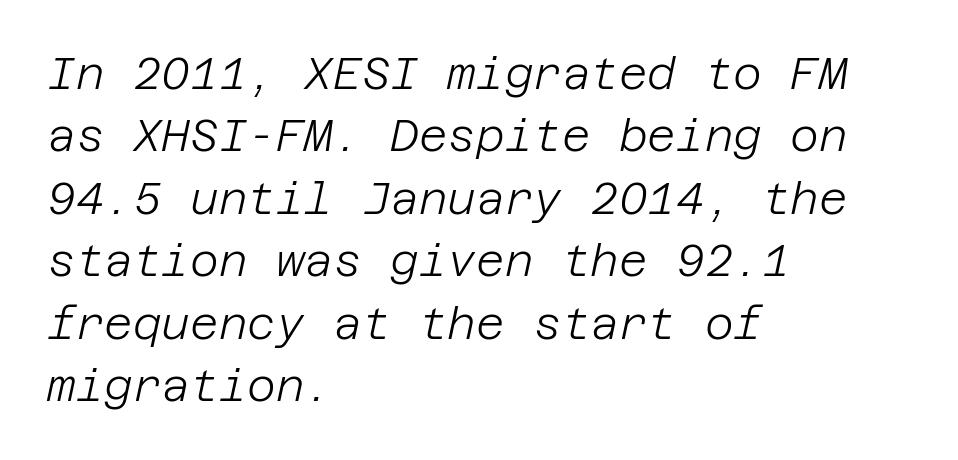
{"italic": "yes", "lean": "right", "slant_degrees": 12, "bold": "no", "weight": "light", "width": "normal", "stroke_contrast": "low", "x_height": "large", "underline": "no", "align": "left", "line_spacing": "normal", "line_spacing_ratio": 1.42, "letter_spacing": "normal", "letter_spacing_em": 0.0, "glyph_px": 44}
